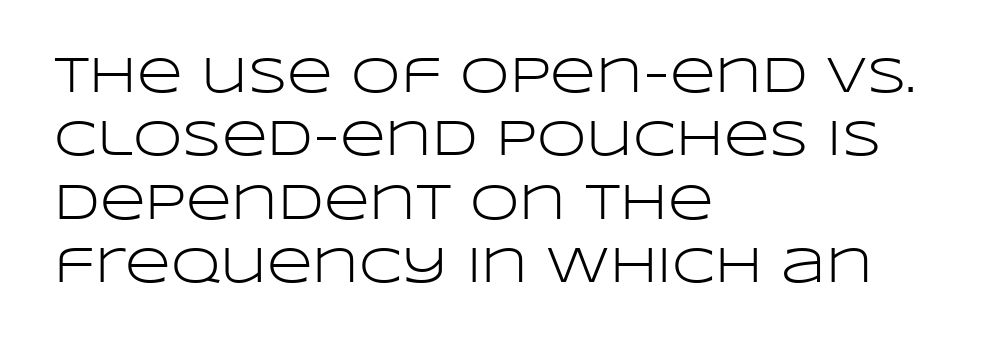
The image shows 50 px light, wide sans-serif type, upright; set left-aligned, normal line spacing (1.27x), normal letter spacing, not underlined; low stroke contrast and a large x-height.
